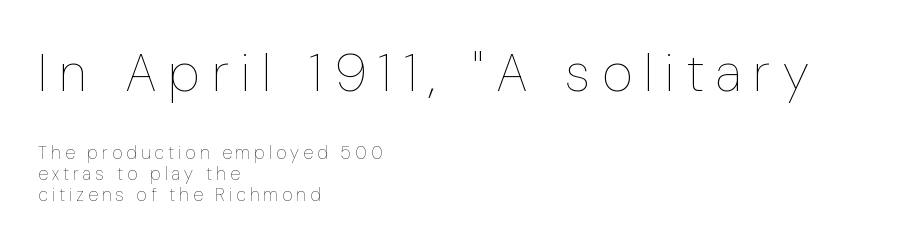
{"italic": "no", "bold": "no", "weight": "thin", "width": "condensed", "stroke_contrast": "low", "x_height": "medium", "monospaced": "no", "underline": "no", "align": "left", "line_spacing": "tight", "line_spacing_ratio": 1.15, "letter_spacing": "wide", "letter_spacing_em": 0.23, "larger_block": "first", "size_ratio": 2.94, "glyph_px": 53}
